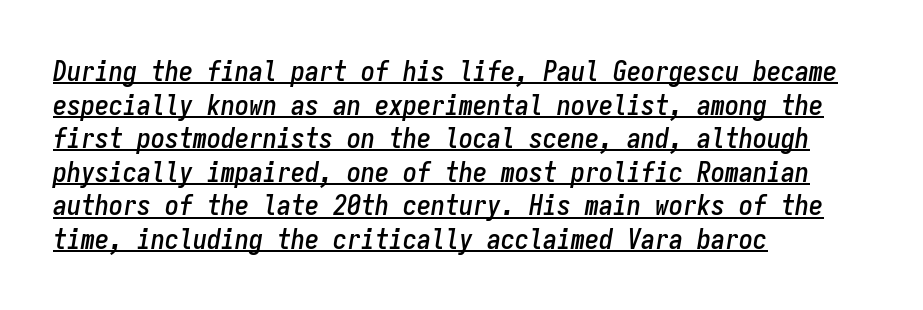
Q: Is the text italic (slanted)? A: Yes, it leans right by about 9 degrees.
Q: Is the text underlined? A: Yes.
Q: How is the paragraph aligned? A: Left-aligned.
Q: Is the spacing between letters normal or unusually wide? A: Normal.
Q: Width (condensed, normal, or wide)? A: Condensed.
Q: Stroke contrast? A: Low.
Q: x-height? A: Medium.
Q: Monospaced? A: Yes.
